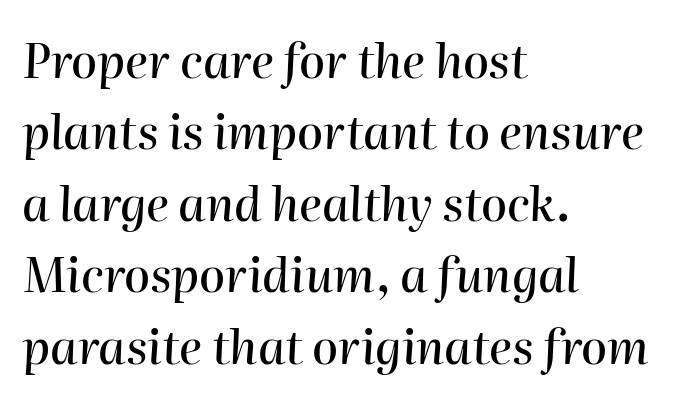
{"italic": "yes", "lean": "right", "slant_degrees": 2, "width": "normal", "stroke_contrast": "high", "x_height": "medium", "monospaced": "no", "underline": "no", "align": "left", "line_spacing": "normal", "line_spacing_ratio": 1.52, "letter_spacing": "normal", "letter_spacing_em": 0.0, "glyph_px": 47}
